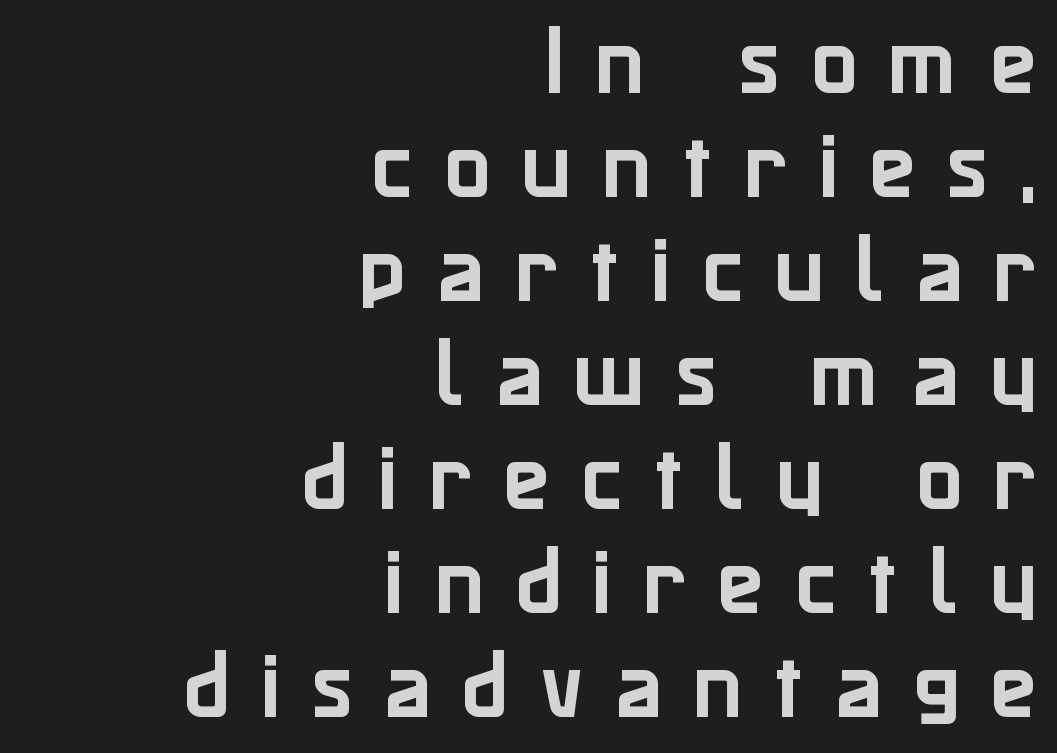
The text block is weighted toward the right margin, trailing off unevenly leftward. Character widths vary here, with narrow letters taking less room than wide ones. Observe the absence of serifs on each vertical stroke in this sample. A typesetter would call this leading conventional body-copy spacing.
